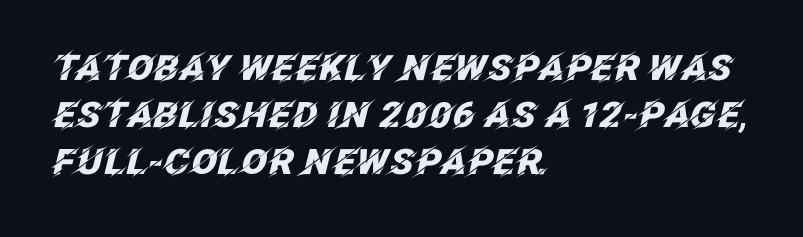
The image shows 35 px heavy type, italic (leaning right); set left-aligned, normal line spacing (1.35x), normal letter spacing, not underlined; low stroke contrast and a large x-height.
